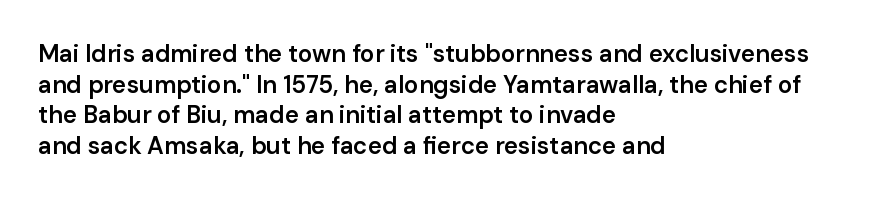
Each word holds together tightly as a unit, with standard inter-letter gaps. Check the space under the baseline: it is left empty. The paragraph has a hard left edge and a soft right edge. Posture: straight, roman, zero tilt. The vertical gap from one line to the next is medium. Notice the strokes are somewhat thickened but not fully heavy: this is a semibold.
